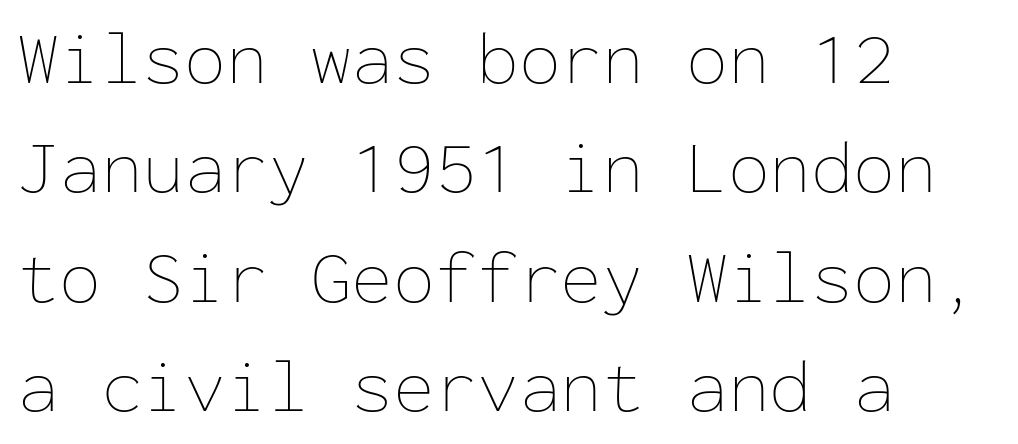
{"italic": "no", "bold": "no", "weight": "thin", "width": "normal", "stroke_contrast": "low", "x_height": "medium", "monospaced": "yes", "underline": "no", "align": "left", "line_spacing": "normal", "line_spacing_ratio": 1.44, "letter_spacing": "normal", "letter_spacing_em": 0.0, "glyph_px": 76}
